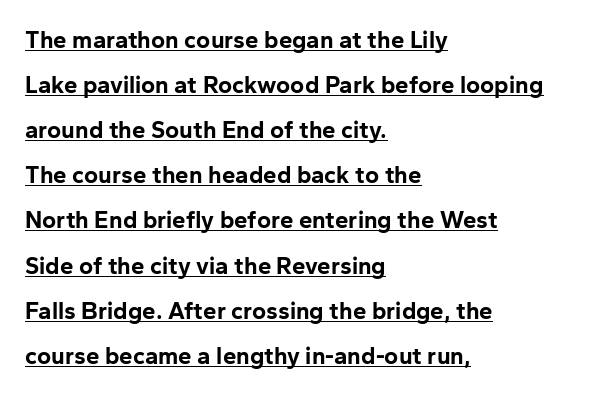
{"italic": "no", "bold": "yes", "underline": "yes", "align": "left", "line_spacing_ratio": 1.88, "letter_spacing": "normal", "letter_spacing_em": 0.0, "glyph_px": 24}
